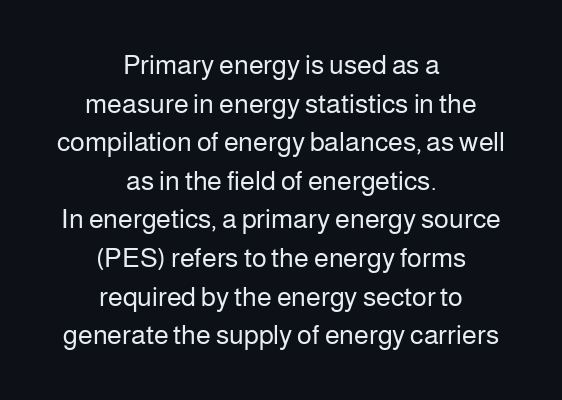
Successive baselines arrive at the customary interval. Designer's note — italics off, roman on. The typesetter chose a symmetrical, centered arrangement here. The gaps between neighbouring characters are ordinary and unremarkable.
